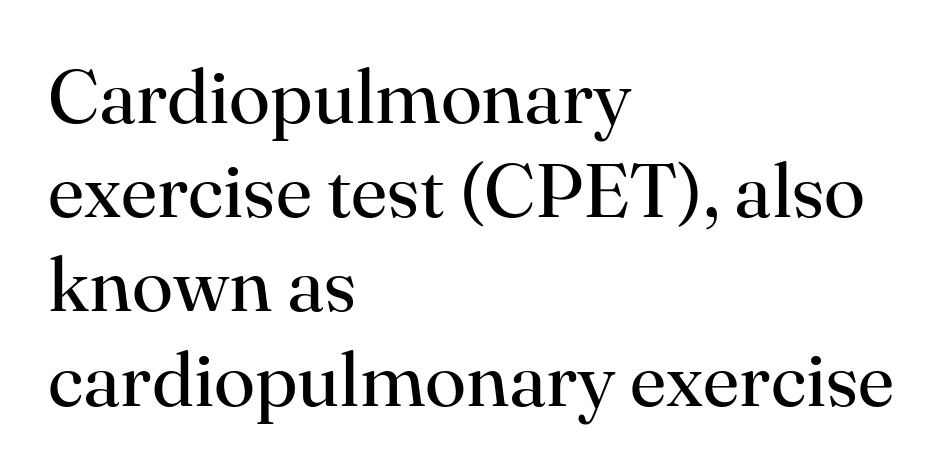
The image shows 76 px regular-weight serif type, upright; set left-aligned, line spacing 1.24x, normal letter spacing, not underlined; high stroke contrast and a small x-height.
